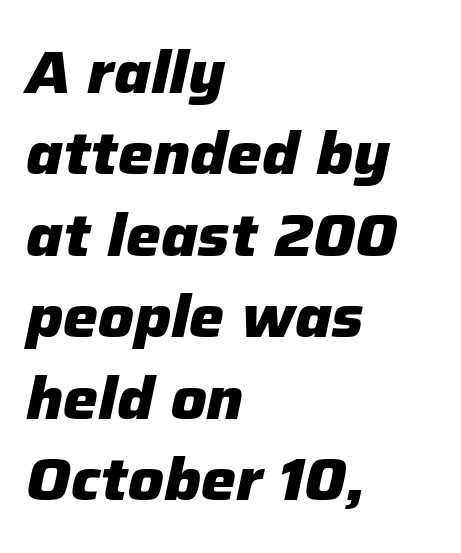
{"italic": "yes", "lean": "right", "slant_degrees": 12, "bold": "yes", "weight": "heavy", "width": "normal", "stroke_contrast": "low", "x_height": "medium", "monospaced": "no", "underline": "no", "align": "left", "line_spacing": "normal", "line_spacing_ratio": 1.38, "letter_spacing": "normal", "letter_spacing_em": 0.0, "glyph_px": 59}
